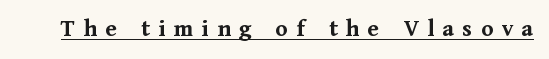
The image shows 25 px bold type, upright; set unusually wide letter spacing (+0.32 em), underlined.
